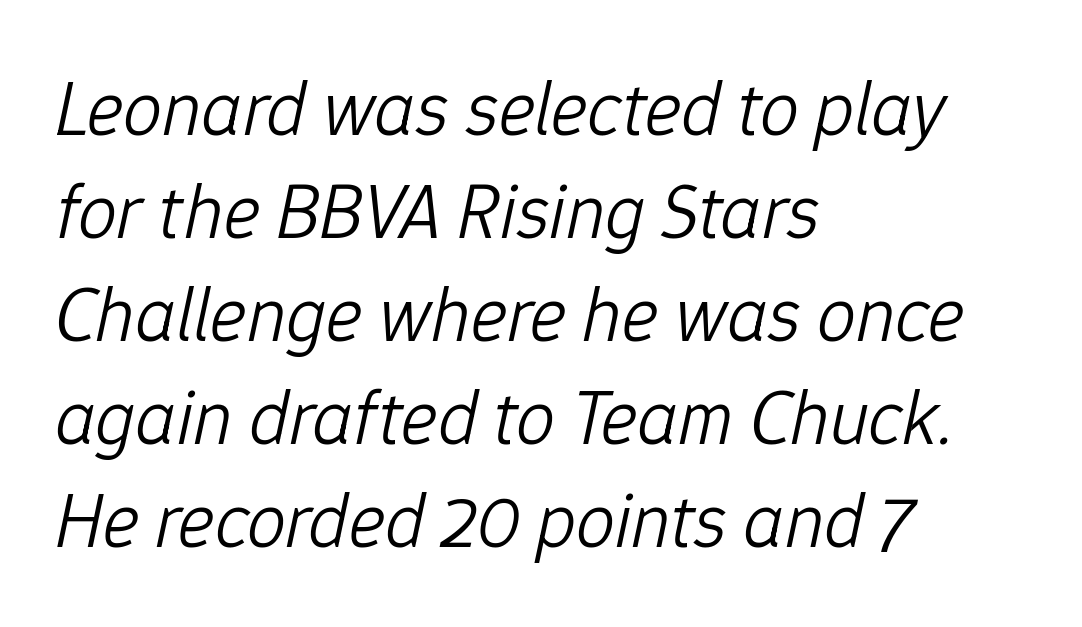
Italic: yes, the glyphs are oblique. This rendering features lettering with no underline. This sample uses plain, unmodified letter spacing. No heavy texture on the line: the type isn't bold.
